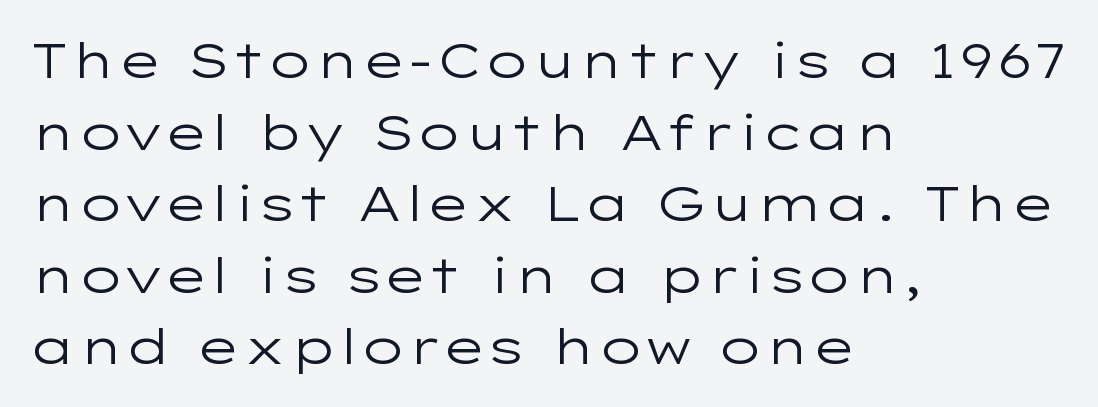
In terms of letterform style, serifs are entirely absent. Just letters on the line, the space beneath them empty. You can tell it's not italic because the verticals are truly vertical. Look at the tracking — it's just the regular setting, nothing added. Stroke thickness stays within the range of a standard reading face or lighter. Note the varied advance widths — an 'i' is clearly narrower than an 'm'.
